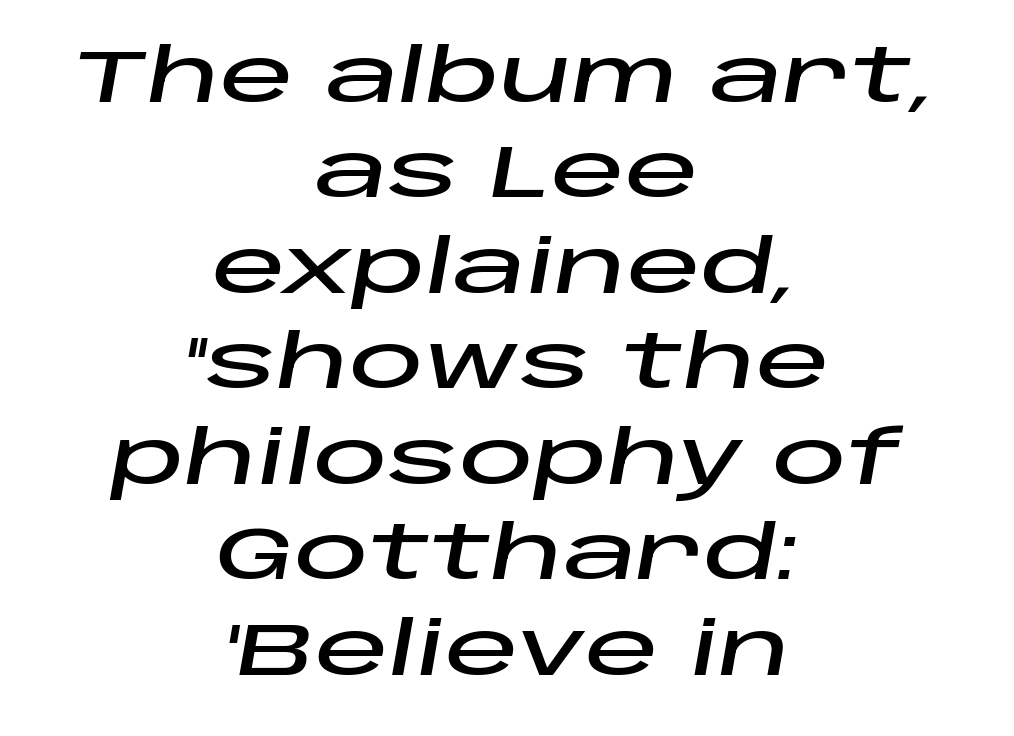
Q: Is the text italic (slanted)? A: Yes, it leans right by about 10 degrees.
Q: Is the text underlined? A: No.
Q: How is the paragraph aligned? A: Centered.
Q: Is the spacing between letters normal or unusually wide? A: Normal.
Q: Is the spacing between lines tight, normal or loose? A: Normal.
Q: Width (condensed, normal, or wide)? A: Wide.
Q: Stroke contrast? A: Low.
Q: x-height? A: Large.
Q: Monospaced? A: No.
